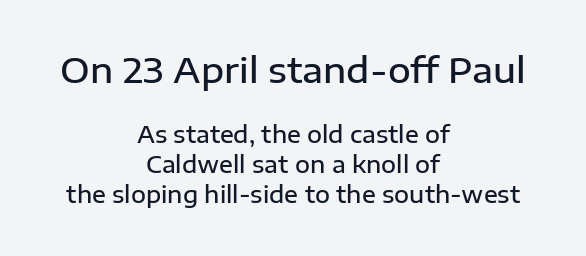
The image shows 35 px semibold sans-serif type, upright; set centered, normal line spacing (1.3x), normal letter spacing, not underlined; the first (top) block is 1.52x larger; low stroke contrast and a medium x-height.
